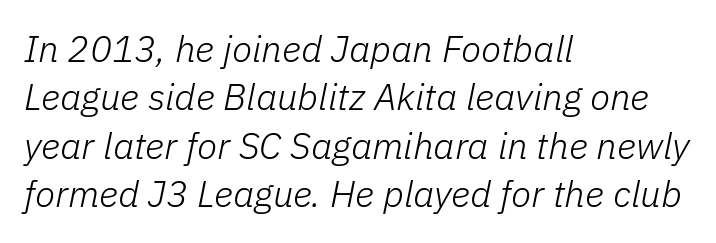
The image shows 37 px light type, italic (leaning right); set left-aligned, normal line spacing (1.31x), normal letter spacing, not underlined; low stroke contrast and a medium x-height.
